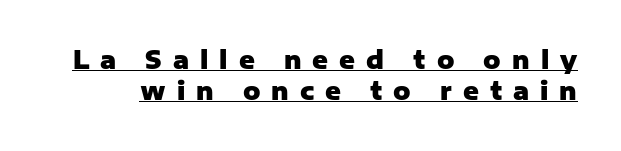
The image shows 24 px bold type, upright; set normal line spacing (1.3x), unusually wide letter spacing (+0.46 em), underlined.
